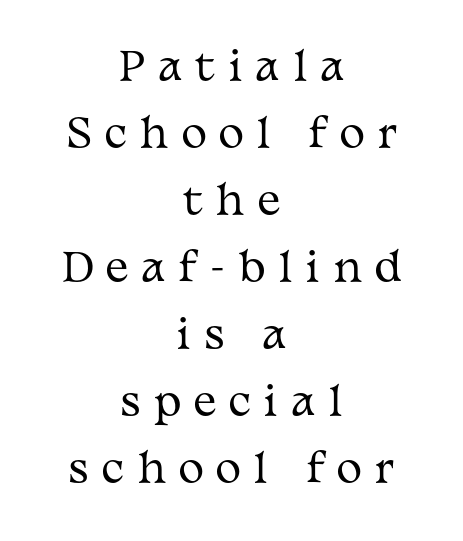
The image shows 39 px regular-weight, wide serif type, upright; set centered, line spacing 1.72x, unusually wide letter spacing (+0.33 em), not underlined; medium stroke contrast and a medium x-height.
